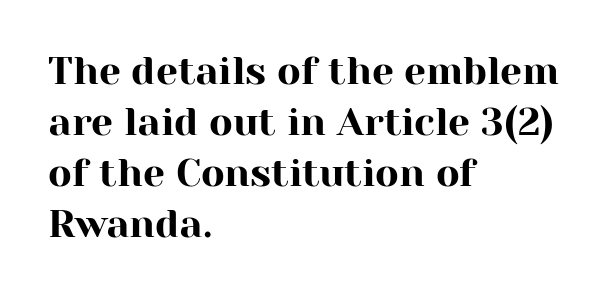
{"serif": "yes", "italic": "no", "width": "normal", "stroke_contrast": "high", "x_height": "medium", "monospaced": "no", "underline": "no", "align": "left", "line_spacing": "normal", "line_spacing_ratio": 1.31, "letter_spacing": "normal", "letter_spacing_em": 0.0, "glyph_px": 39}
